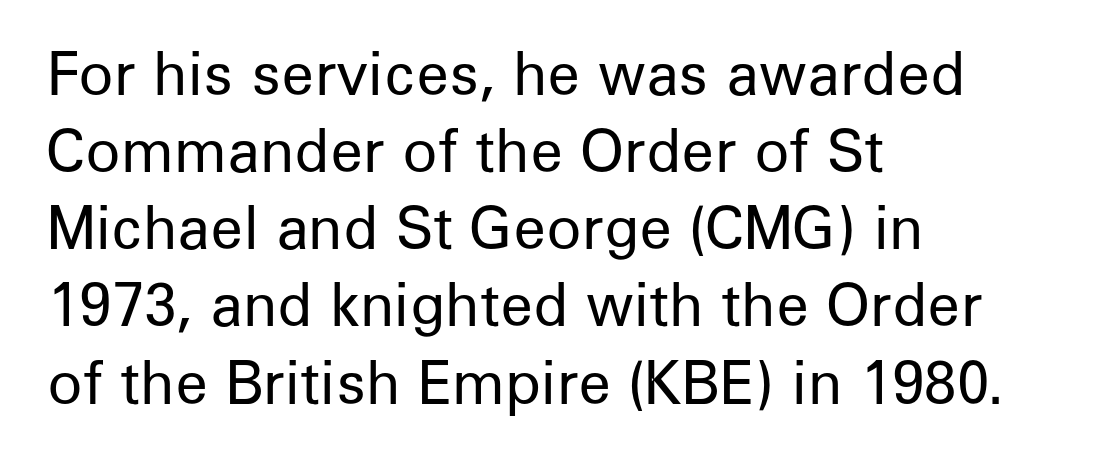
Q: Is the text bold? A: No.
Q: Is the text italic (slanted)? A: No, it is upright.
Q: Is the typeface a serif or a sans-serif typeface? A: Sans-serif.
Q: Is the text underlined? A: No.
Q: How is the paragraph aligned? A: Left-aligned.
Q: Is the spacing between letters normal or unusually wide? A: Normal.
Q: Is the spacing between lines tight, normal or loose? A: Normal.
Q: Width (condensed, normal, or wide)? A: Normal.
Q: Stroke contrast? A: Low.
Q: x-height? A: Medium.
Q: Monospaced? A: No.
